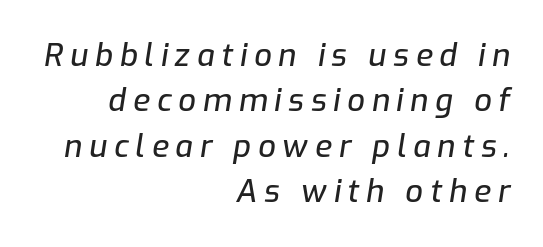
Q: Is the text italic (slanted)? A: Yes, it leans right by about 9 degrees.
Q: Is the text underlined? A: No.
Q: How is the paragraph aligned? A: Right-aligned.
Q: Is the spacing between letters normal or unusually wide? A: Unusually wide.
Q: Is the spacing between lines tight, normal or loose? A: Normal.
Q: Width (condensed, normal, or wide)? A: Normal.
Q: Stroke contrast? A: Low.
Q: x-height? A: Medium.
Q: Monospaced? A: No.
